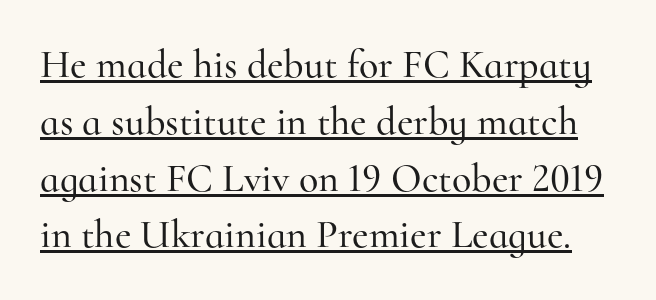
{"serif": "yes", "italic": "no", "width": "normal", "stroke_contrast": "high", "x_height": "small", "monospaced": "no", "underline": "yes", "line_spacing": "normal", "line_spacing_ratio": 1.42, "letter_spacing": "normal", "letter_spacing_em": 0.0, "glyph_px": 40}
